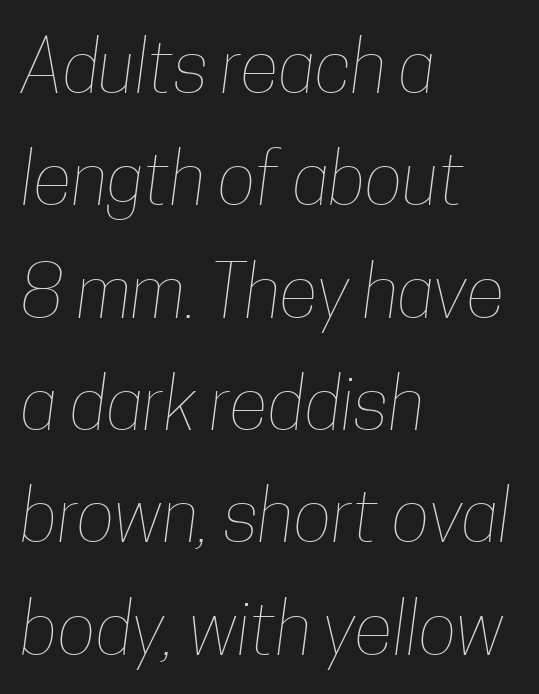
Vertical spacing — default. The weight would be labelled regular, book, light, or lighter still. In terms of letterspacing, this is plain default setting. Do the characters align in a grid? No, the font is proportional. The passage shown is not underscored anywhere.
